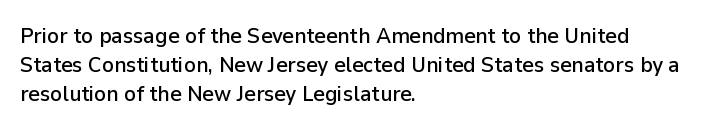
The image shows 22 px text type, upright; set left-aligned, normal line spacing (1.31x), normal letter spacing, not underlined.
